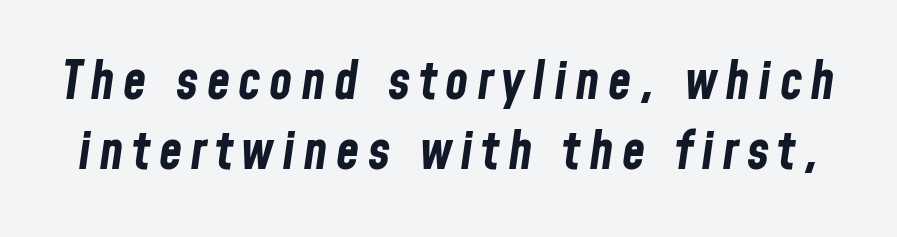
Character widths vary here, with narrow letters taking less room than wide ones. Descender tails drop into unmarked territory. The characters look thick and weighty, a clear bold. This sample keeps an unexceptional amount of space between lines. In terms of posture, this sample is oblique.
